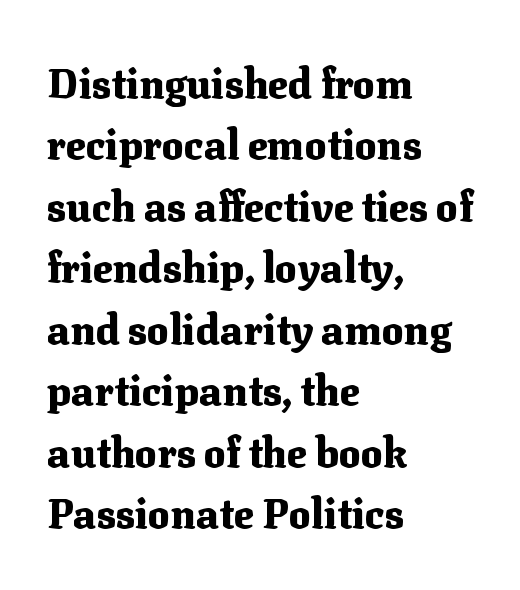
Q: Is the text bold? A: Yes.
Q: Is the text italic (slanted)? A: No, it is upright.
Q: Is the typeface a serif or a sans-serif typeface? A: Serif.
Q: Is the text underlined? A: No.
Q: How is the paragraph aligned? A: Left-aligned.
Q: Is the spacing between letters normal or unusually wide? A: Normal.
Q: Is the spacing between lines tight, normal or loose? A: Normal.
Q: Width (condensed, normal, or wide)? A: Normal.
Q: Stroke contrast? A: Medium.
Q: x-height? A: Medium.
Q: Monospaced? A: No.
